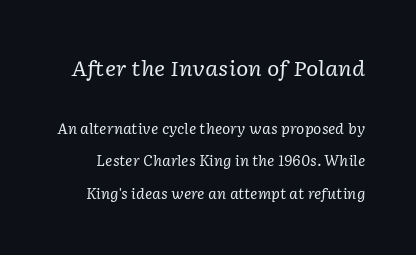
The image shows 21 px text type, italic (leaning right); set loose line spacing (2.33x), normal letter spacing, not underlined; the first (top) block is 1.5x larger.
